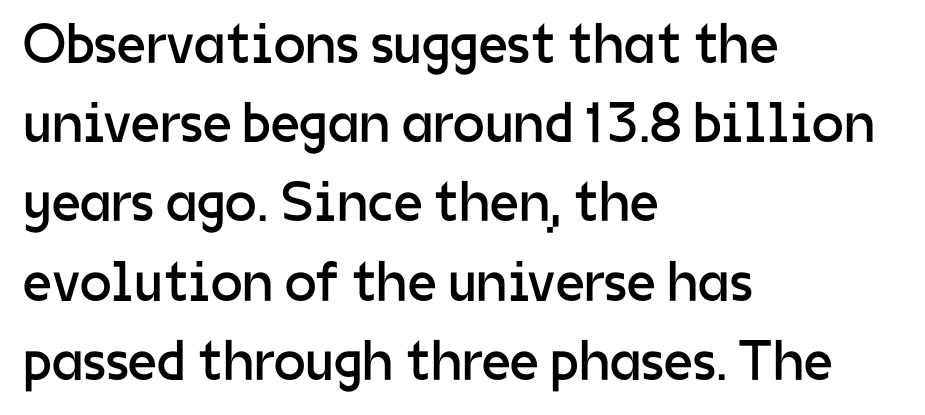
A classic flush-left, rag-right setting is used for this passage. Reading down the column, the eye jumps a familiar distance to each next line. Posture: straight, roman, zero tilt. Summary of weight: not heavy and not bold. These lines are rendered in a variable-pitch font. The strip under each line holds only bare page.
